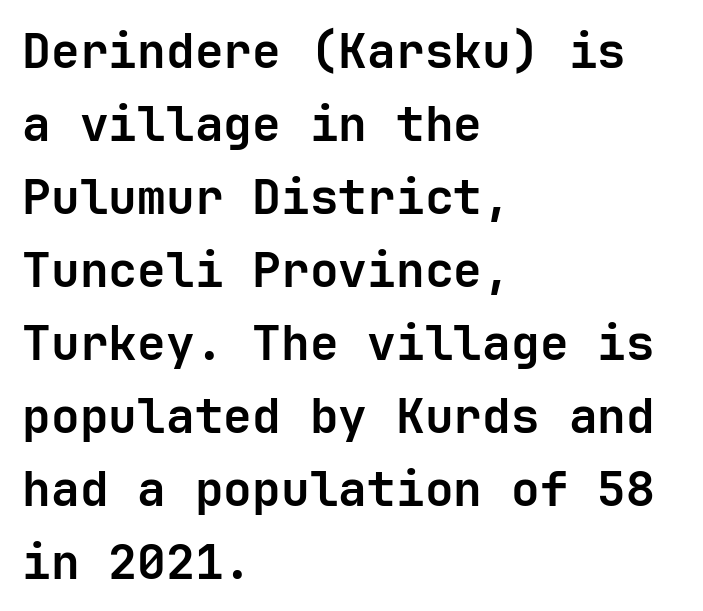
Q: Is the text bold? A: Yes.
Q: Is the text italic (slanted)? A: No, it is upright.
Q: Is the typeface a serif or a sans-serif typeface? A: Sans-serif.
Q: Is the text underlined? A: No.
Q: How is the paragraph aligned? A: Left-aligned.
Q: Is the spacing between letters normal or unusually wide? A: Normal.
Q: Is the spacing between lines tight, normal or loose? A: Normal.
Q: Width (condensed, normal, or wide)? A: Normal.
Q: Stroke contrast? A: Low.
Q: x-height? A: Medium.
